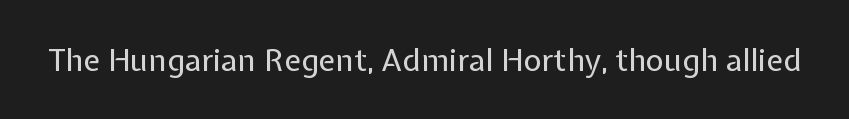
Q: Is the text bold? A: No.
Q: Is the text italic (slanted)? A: No, it is upright.
Q: Is the typeface a serif or a sans-serif typeface? A: Sans-serif.
Q: Is the text underlined? A: No.
Q: Is the spacing between letters normal or unusually wide? A: Normal.
Q: Width (condensed, normal, or wide)? A: Normal.
Q: Stroke contrast? A: Low.
Q: x-height? A: Medium.
Q: Monospaced? A: No.
